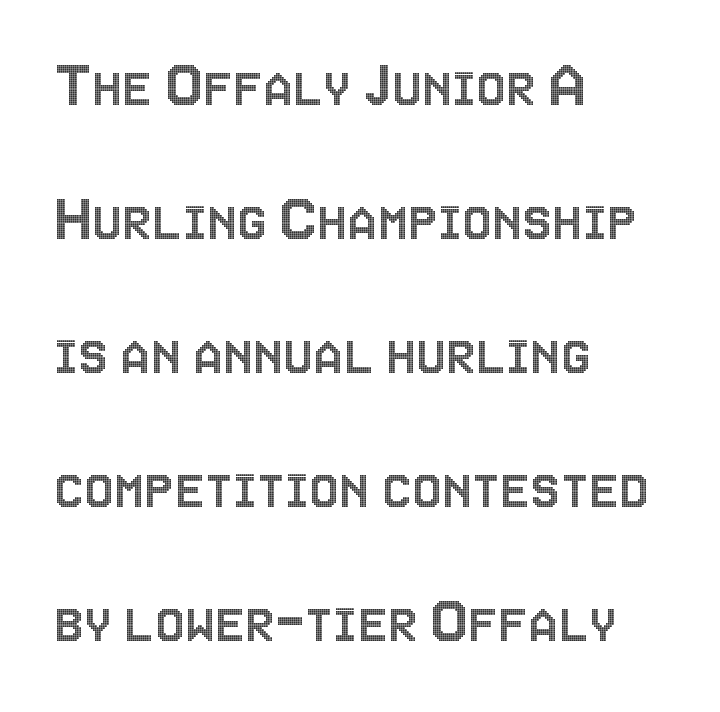
Q: Is the text italic (slanted)? A: No, it is upright.
Q: Is the text underlined? A: No.
Q: How is the paragraph aligned? A: Left-aligned.
Q: Is the spacing between letters normal or unusually wide? A: Normal.
Q: Is the spacing between lines tight, normal or loose? A: Loose.
Q: Width (condensed, normal, or wide)? A: Condensed.
Q: x-height? A: Large.
Q: Monospaced? A: No.
